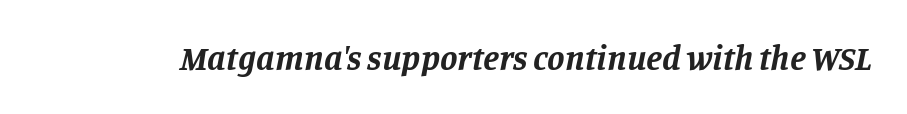
The image shows 35 px bold serif type, italic (leaning right); set normal letter spacing, not underlined; low stroke contrast and a large x-height.
